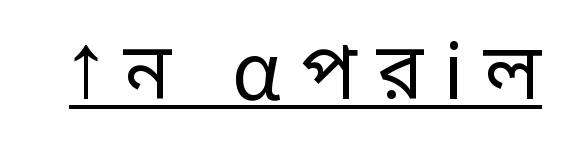
The image shows 78 px regular-weight sans-serif type, upright; set unusually wide letter spacing (+0.26 em), underlined; low stroke contrast and a medium x-height.
